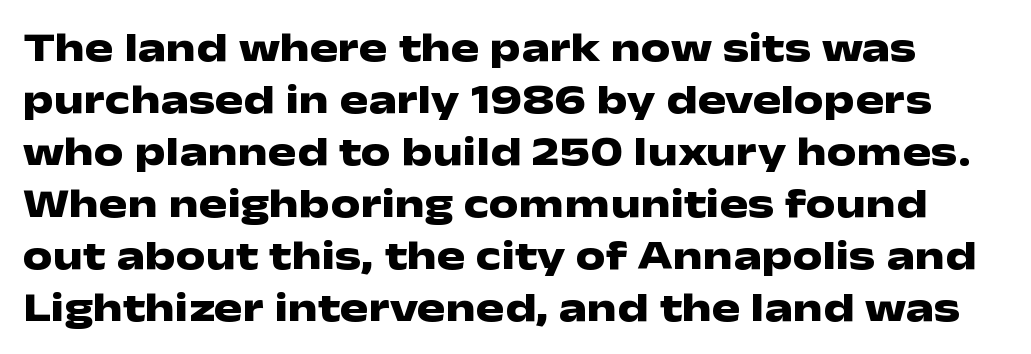
The image shows 42 px heavy, wide sans-serif type, upright; set line spacing 1.24x, normal letter spacing, not underlined; low stroke contrast and a medium x-height.
